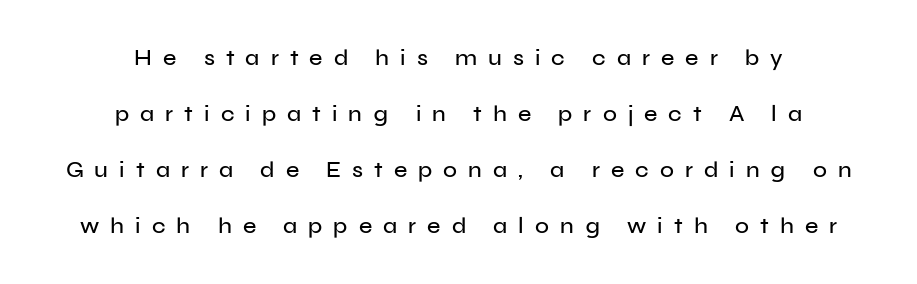
The image shows 23 px text type, upright; set centered, loose line spacing (2.44x), unusually wide letter spacing (+0.48 em), not underlined.
